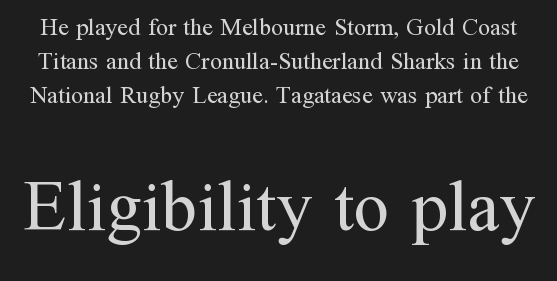
Q: Is the text bold? A: No.
Q: Is the text italic (slanted)? A: No, it is upright.
Q: Is the typeface a serif or a sans-serif typeface? A: Serif.
Q: Is the text underlined? A: No.
Q: Is the spacing between letters normal or unusually wide? A: Normal.
Q: Is the spacing between lines tight, normal or loose? A: Normal.
Q: Which block of text is set in a larger size, the first (top) or the second (bottom)? A: The second (bottom) one.
Q: Width (condensed, normal, or wide)? A: Normal.
Q: Stroke contrast? A: Medium.
Q: x-height? A: Medium.
Q: Monospaced? A: No.
